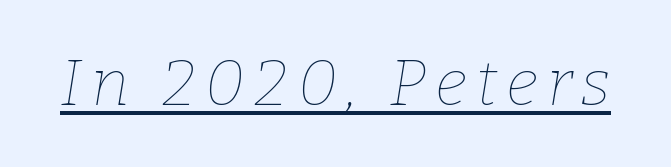
The image shows 65 px thin type, italic (leaning right); set underlined; low stroke contrast and a medium x-height.
